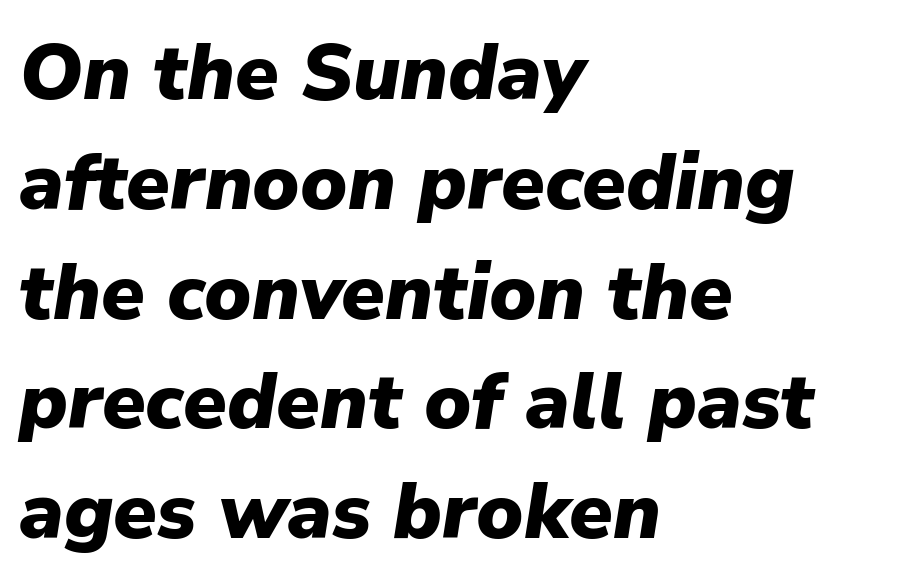
Q: Is the text bold? A: Yes.
Q: Is the text italic (slanted)? A: Yes, it leans right by about 9 degrees.
Q: Is the text underlined? A: No.
Q: How is the paragraph aligned? A: Left-aligned.
Q: Is the spacing between letters normal or unusually wide? A: Normal.
Q: Is the spacing between lines tight, normal or loose? A: Normal.
Q: Width (condensed, normal, or wide)? A: Normal.
Q: Stroke contrast? A: Low.
Q: x-height? A: Medium.
Q: Monospaced? A: No.
